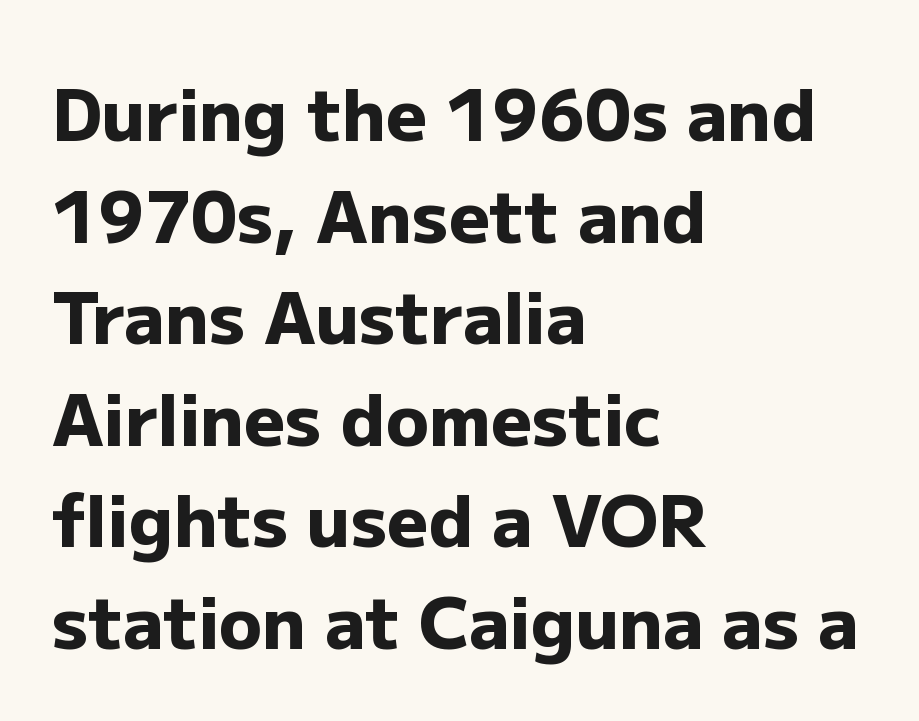
The image shows 71 px heavy sans-serif type, upright; set left-aligned, normal line spacing (1.43x), normal letter spacing, not underlined; low stroke contrast and a medium x-height.
